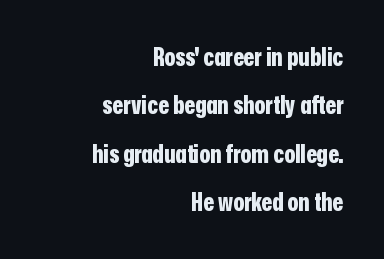
Students, observe: this is what heavily led, spacious text looks like. Emphasis by weight is at full strength: bold. You could call the tracking neutral — neither tight nor loose. The paragraph shown leans on its right margin. The strip under each line holds only bare page. These lines were composed using upright roman letters.
